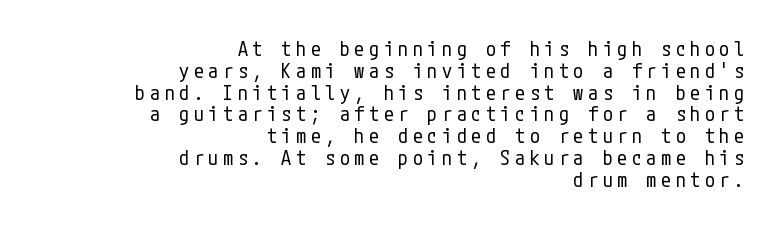
Check under the words: just untouched page. No letter is thick-stroked: the sample isn't bold. The setting favours the right margin, as signatures and pull-quotes sometimes do. Every stem runs plumb, perpendicular to the baseline. Tracking here is generous; glyphs stand well apart from one another.
